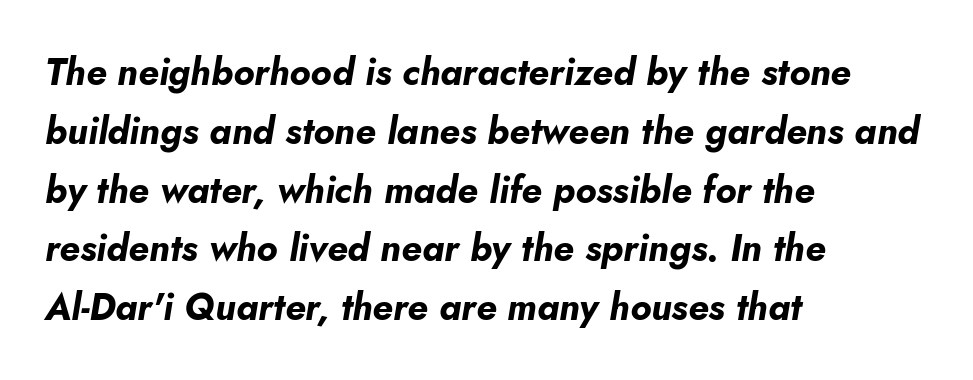
The image shows 37 px bold type, italic (leaning right); set left-aligned, normal line spacing (1.59x), normal letter spacing, not underlined; low stroke contrast and a small x-height.
